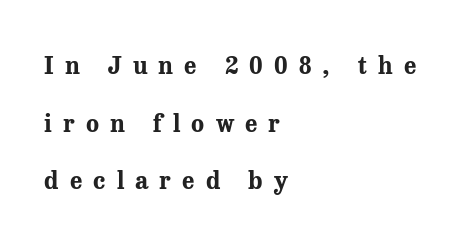
The image shows 24 px bold type, upright; set left-aligned, loose line spacing (2.4x), unusually wide letter spacing (+0.46 em), not underlined.
